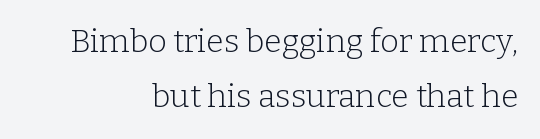
The image shows 32 px light serif type, upright; set right-aligned, line spacing 1.73x, normal letter spacing, not underlined; low stroke contrast and a medium x-height.
